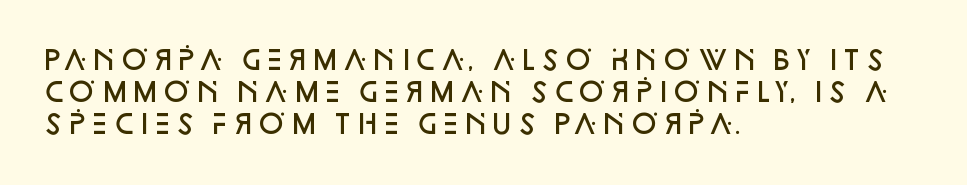
Italic? Not at all — the glyphs are vertical. The space beneath each line is pristine and unruled. Stems and bowls a touch heavier than normal — semibold. The paragraph shown leans on its left margin.
